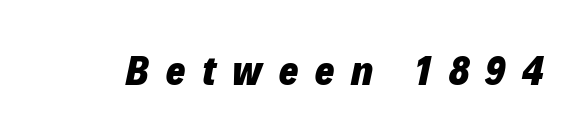
{"italic": "yes", "lean": "right", "slant_degrees": 12, "bold": "yes", "weight": "heavy", "width": "normal", "stroke_contrast": "low", "x_height": "medium", "monospaced": "no", "underline": "no", "letter_spacing": "wide", "letter_spacing_em": 0.41, "glyph_px": 41}
